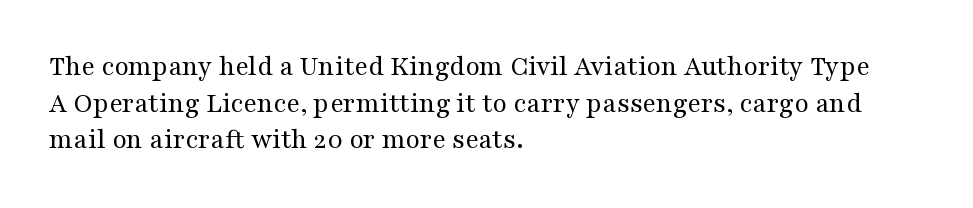
Q: Is the text bold? A: No.
Q: Is the text italic (slanted)? A: No, it is upright.
Q: Is the typeface a serif or a sans-serif typeface? A: Serif.
Q: Is the text underlined? A: No.
Q: How is the paragraph aligned? A: Left-aligned.
Q: Is the spacing between letters normal or unusually wide? A: Normal.
Q: Is the spacing between lines tight, normal or loose? A: Normal.
Q: Width (condensed, normal, or wide)? A: Wide.
Q: Stroke contrast? A: Medium.
Q: x-height? A: Medium.
Q: Monospaced? A: No.
